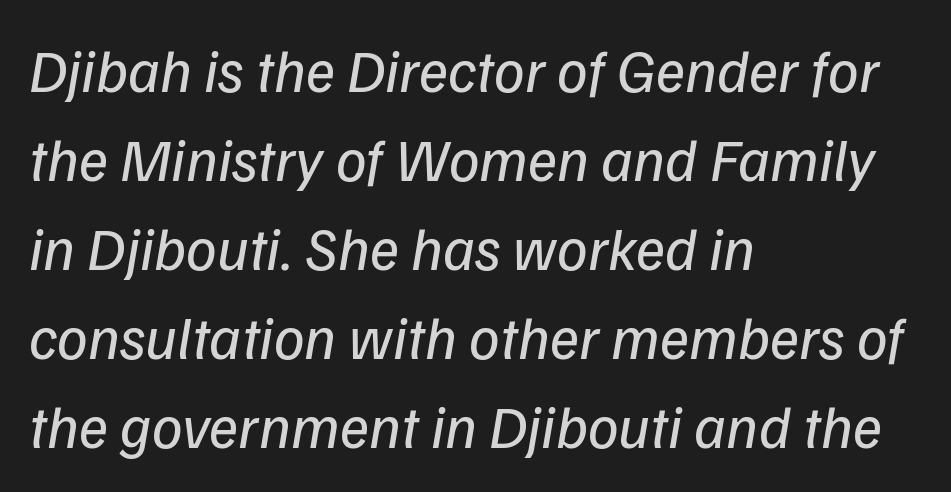
Q: Is the text bold? A: No.
Q: Is the typeface a serif or a sans-serif typeface? A: Sans-serif.
Q: Is the text underlined? A: No.
Q: How is the paragraph aligned? A: Left-aligned.
Q: Is the spacing between letters normal or unusually wide? A: Normal.
Q: Is the spacing between lines tight, normal or loose? A: Normal.
Q: Width (condensed, normal, or wide)? A: Normal.
Q: Stroke contrast? A: Low.
Q: x-height? A: Medium.
Q: Monospaced? A: No.
